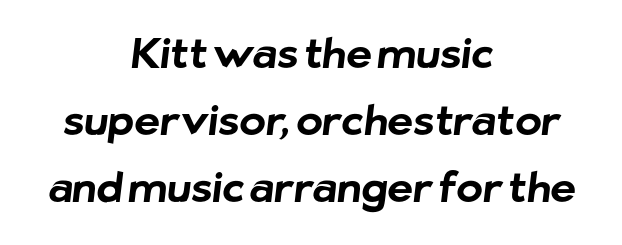
The image shows 40 px bold sans-serif type; set centered, normal line spacing (1.68x), normal letter spacing, not underlined; low stroke contrast and a medium x-height.
